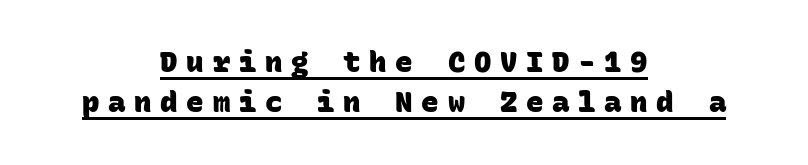
In terms of letterform style, serifs are entirely absent. The designer left line spacing at the default. A typesetter would call this monospace, since all characters share one set width. The rendered words wear a rule along their underside. Caption: expanded tracking, letters set apart.
